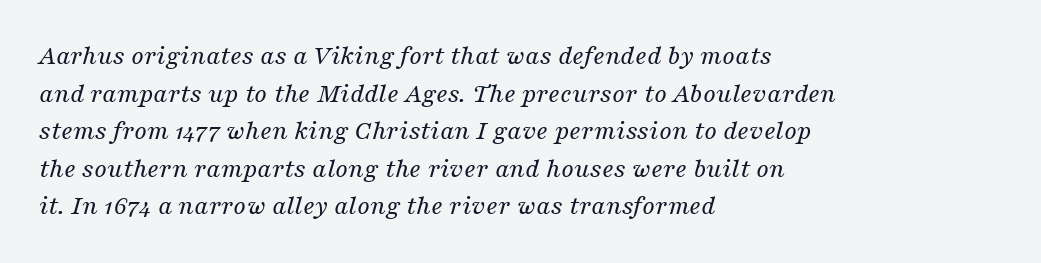
The image shows 28 px regular-weight serif type, italic (leaning right); set left-aligned, normal line spacing (1.34x), normal letter spacing, not underlined; medium stroke contrast and a medium x-height.
